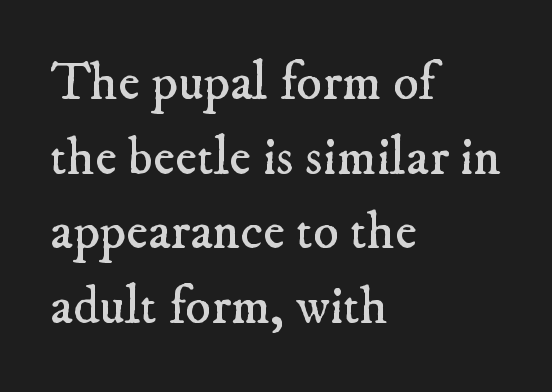
Are there feet on the stems? There are — it's a serif. The rendering uses natural spacing where letterforms have individual widths. A normal amount of white space separates one row of letters from the next. Compared with typical body copy, the letter spacing here is the same. Counters stay open thanks to moderate or lighter strokes.
